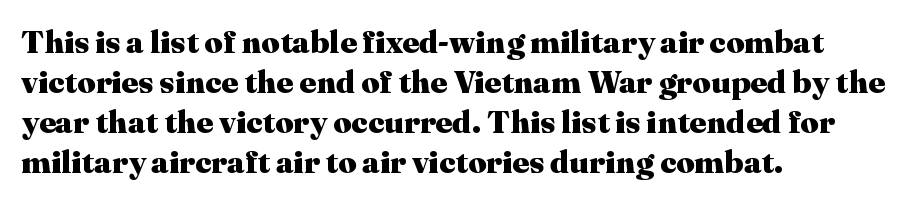
Q: Is the text bold? A: Yes.
Q: Is the text italic (slanted)? A: No, it is upright.
Q: Is the typeface a serif or a sans-serif typeface? A: Serif.
Q: Is the text underlined? A: No.
Q: How is the paragraph aligned? A: Left-aligned.
Q: Is the spacing between letters normal or unusually wide? A: Normal.
Q: Is the spacing between lines tight, normal or loose? A: Normal.
Q: Width (condensed, normal, or wide)? A: Normal.
Q: Stroke contrast? A: Medium.
Q: x-height? A: Medium.
Q: Monospaced? A: No.
